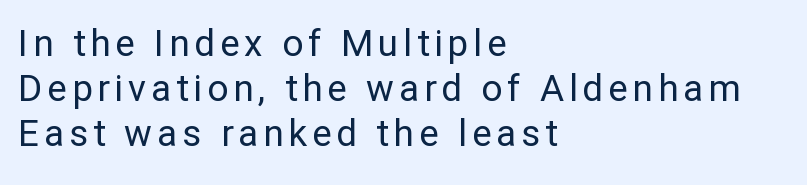
{"serif": "no", "italic": "no", "bold": "no", "weight": "regular", "width": "normal", "stroke_contrast": "low", "x_height": "medium", "monospaced": "no", "underline": "no", "align": "left", "line_spacing_ratio": 1.22, "glyph_px": 37}
